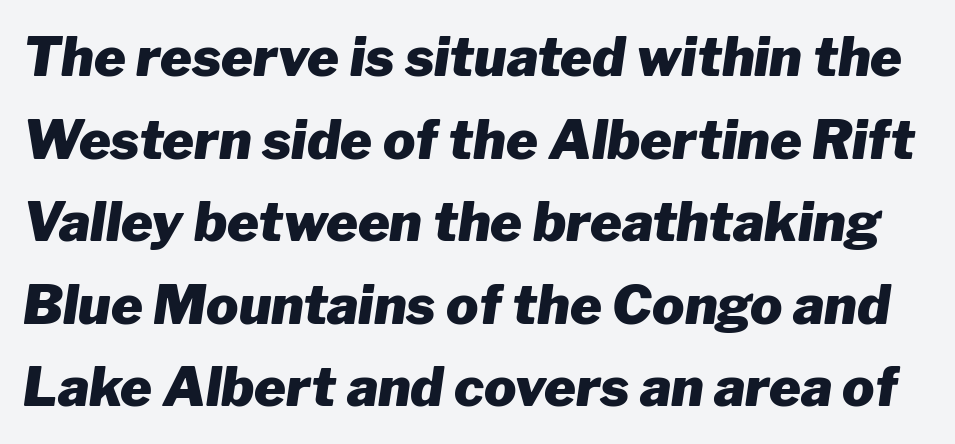
Q: Is the text bold? A: Yes.
Q: Is the text italic (slanted)? A: Yes, it leans right by about 8 degrees.
Q: Is the text underlined? A: No.
Q: Is the spacing between letters normal or unusually wide? A: Normal.
Q: Is the spacing between lines tight, normal or loose? A: Normal.
Q: Width (condensed, normal, or wide)? A: Normal.
Q: Stroke contrast? A: Low.
Q: x-height? A: Medium.
Q: Monospaced? A: No.
